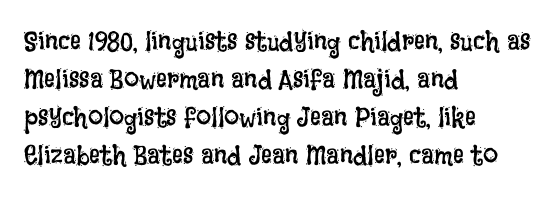
{"italic": "no", "bold": "no", "underline": "no", "align": "left", "line_spacing": "normal", "line_spacing_ratio": 1.41, "letter_spacing": "normal", "letter_spacing_em": 0.0, "glyph_px": 27}
